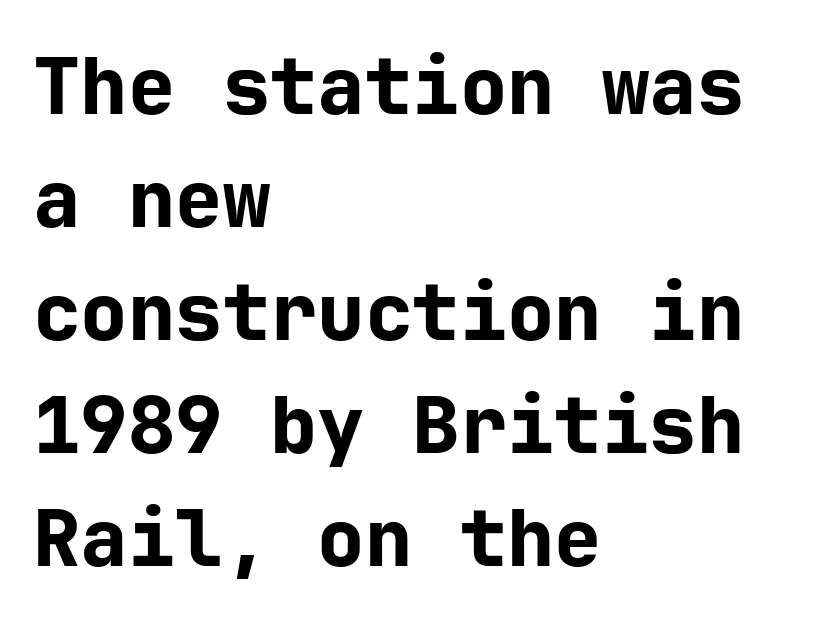
Ascenders rise straight up at ninety degrees. Characters follow at the spacing the type designer built in. This sample is left-justified, so line endings fall wherever the words run out. Font category for this specimen: sans-serif. Thick stems and heavy bowls — unmistakably bold.
